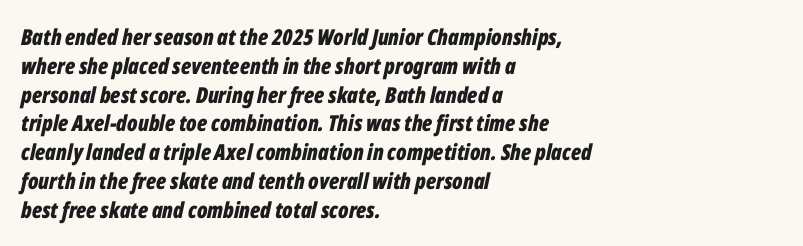
{"italic": "yes", "lean": "right", "slant_degrees": 12, "bold": "yes", "underline": "no", "align": "left", "line_spacing": "normal", "line_spacing_ratio": 1.31, "letter_spacing": "normal", "letter_spacing_em": 0.0, "glyph_px": 22}
